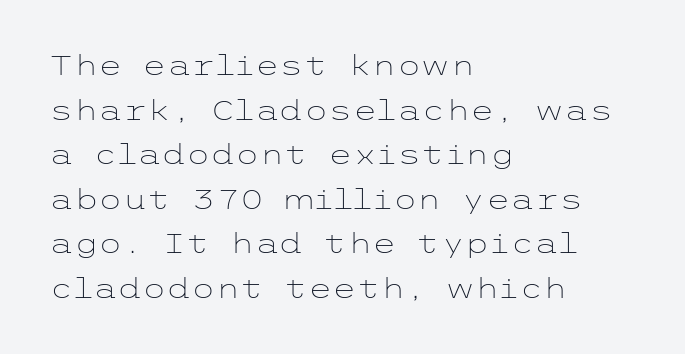
The image shows 28 px light, wide sans-serif type, upright; set left-aligned, normal line spacing (1.59x), normal letter spacing, not underlined; low stroke contrast and a medium x-height.
